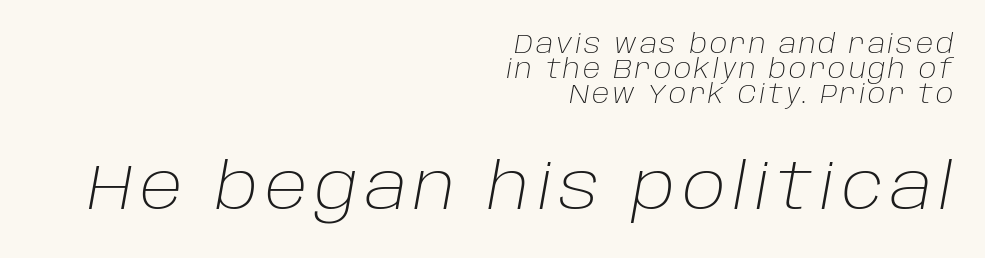
{"italic": "yes", "lean": "right", "slant_degrees": 10, "bold": "no", "weight": "light", "width": "normal", "stroke_contrast": "low", "x_height": "large", "monospaced": "no", "underline": "no", "align": "right", "line_spacing": "tight", "line_spacing_ratio": 0.96, "larger_block": "second", "size_ratio": 2.46, "glyph_px": 64}
